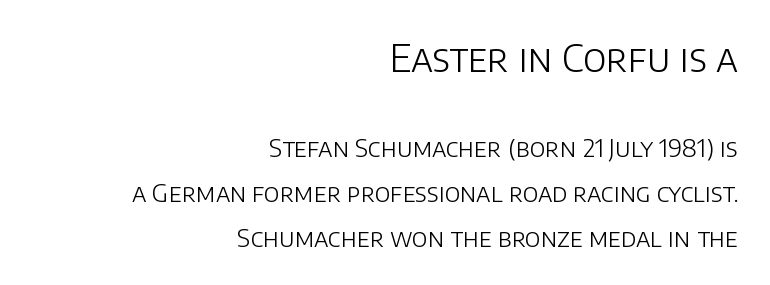
The gaps between neighbouring characters are ordinary and unremarkable. Short and long lines alike share a common ending point at right. A student would notice the top passage is typeset larger than what follows. Counters stay open thanks to moderate or lighter strokes.
